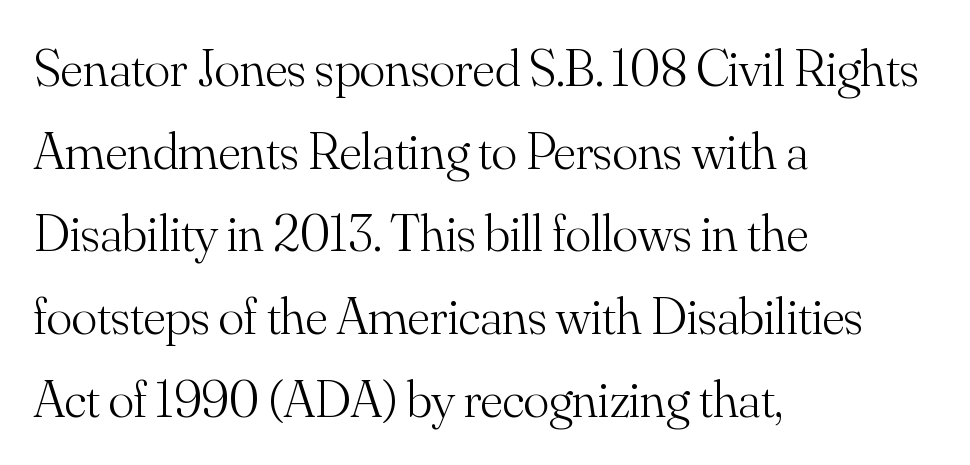
Proportional: the letters do not fall into vertical columns. Bare-footed words on every line. Tracking here is standard; glyphs follow each other at the usual distance. Successive baselines arrive at the customary interval.
